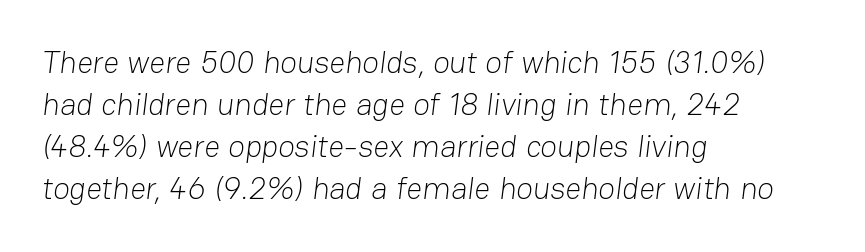
The image shows 31 px light sans-serif type; set left-aligned, normal line spacing (1.36x), normal letter spacing, not underlined; low stroke contrast and a medium x-height.
